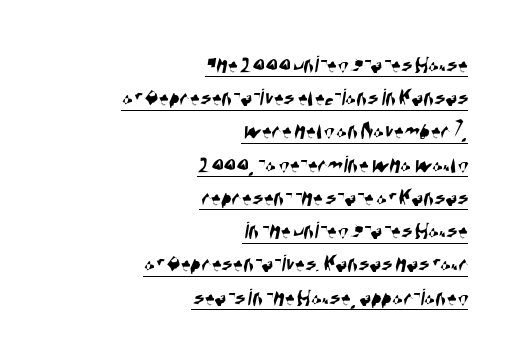
{"underline": "yes", "align": "right", "line_spacing": "normal", "line_spacing_ratio": 1.33, "letter_spacing": "normal", "letter_spacing_em": 0.0, "glyph_px": 25}
